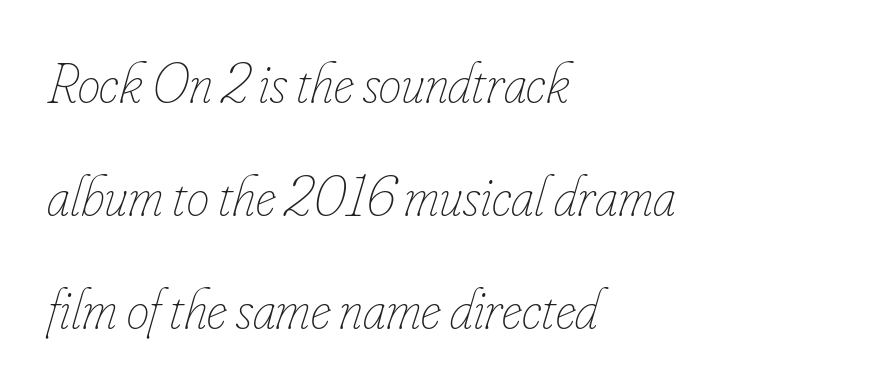
Q: Is the text bold? A: No.
Q: Is the text italic (slanted)? A: Yes, it leans right by about 16 degrees.
Q: Is the text underlined? A: No.
Q: How is the paragraph aligned? A: Left-aligned.
Q: Is the spacing between letters normal or unusually wide? A: Normal.
Q: Is the spacing between lines tight, normal or loose? A: Loose.
Q: Width (condensed, normal, or wide)? A: Condensed.
Q: Stroke contrast? A: Low.
Q: x-height? A: Small.
Q: Monospaced? A: No.
